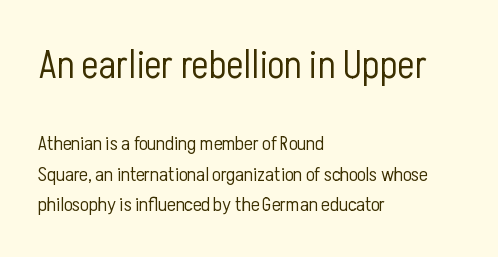
{"serif": "no", "italic": "no", "bold": "no", "weight": "light", "width": "condensed", "stroke_contrast": "low", "x_height": "medium", "monospaced": "no", "underline": "no", "align": "left", "line_spacing": "normal", "line_spacing_ratio": 1.51, "letter_spacing": "normal", "letter_spacing_em": 0.0, "larger_block": "first", "size_ratio": 2.0, "glyph_px": 40}
